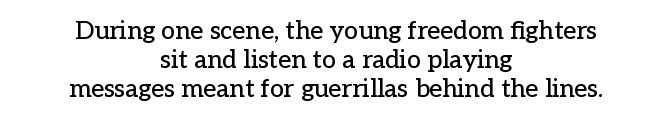
The image shows 25 px text type, upright; set centered, line spacing 1.16x, normal letter spacing, not underlined.
